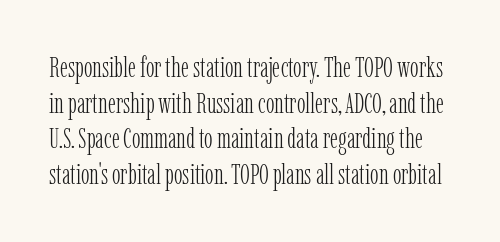
{"serif": "yes", "italic": "no", "bold": "no", "weight": "light", "width": "condensed", "stroke_contrast": "low", "x_height": "medium", "monospaced": "no", "underline": "no", "line_spacing_ratio": 1.23, "letter_spacing": "normal", "letter_spacing_em": 0.0, "glyph_px": 29}
